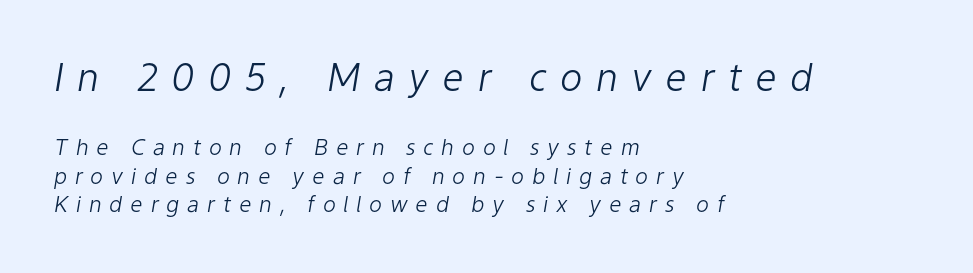
The image shows 38 px light type, italic (leaning right); set left-aligned, normal line spacing (1.29x), unusually wide letter spacing (+0.35 em), not underlined; the first (top) block is 1.73x larger; low stroke contrast and a medium x-height.
